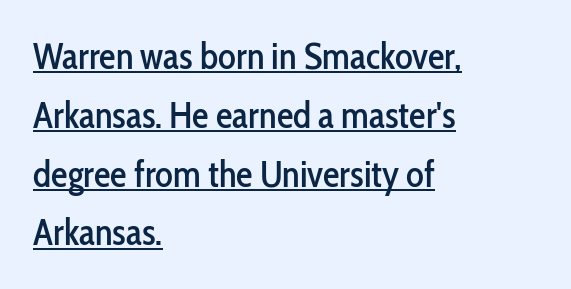
The image shows 37 px condensed sans-serif type, upright; set left-aligned, normal line spacing (1.59x), normal letter spacing, underlined; low stroke contrast and a medium x-height.
